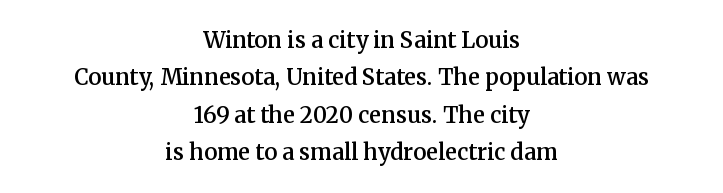
Does the leading feel generous? No, just average. Does the lettering tilt? It doesn't — this is upright. The face used here is a semibold: visibly heavier than regular, lighter than bold. The rendering positions every line midway between the sides. Each row of text sits above clean, open space. Is the letter spacing exaggerated? No — it looks like the ordinary default.
